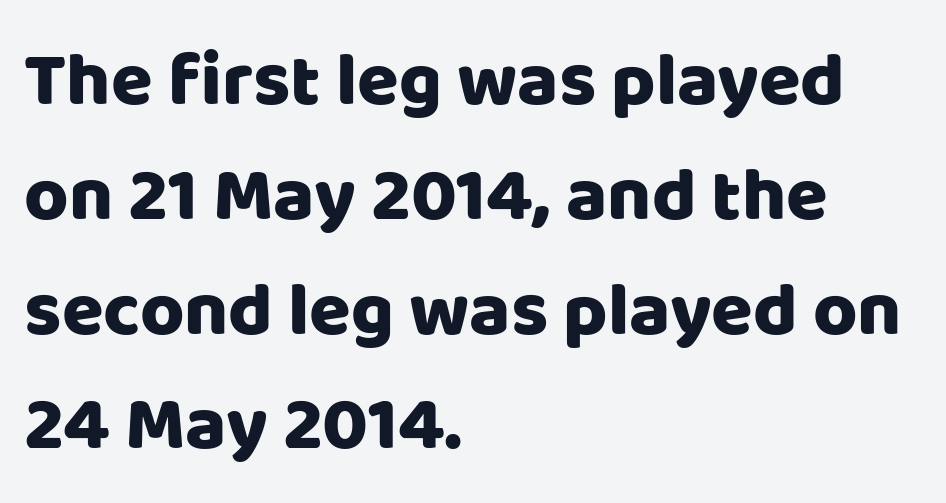
Q: Is the text italic (slanted)? A: No, it is upright.
Q: Is the typeface a serif or a sans-serif typeface? A: Sans-serif.
Q: Is the text underlined? A: No.
Q: How is the paragraph aligned? A: Left-aligned.
Q: Is the spacing between letters normal or unusually wide? A: Normal.
Q: Is the spacing between lines tight, normal or loose? A: Normal.
Q: Width (condensed, normal, or wide)? A: Normal.
Q: Stroke contrast? A: Low.
Q: x-height? A: Large.
Q: Monospaced? A: No.
